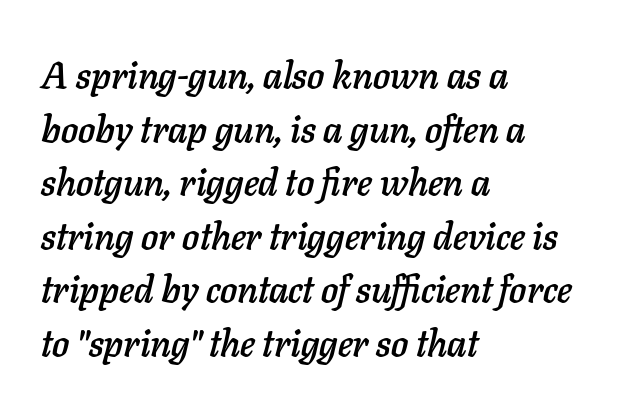
Regarding leading, the lines here are spaced in the standard way. Casual observation: everything's shoved over to the left. These lines were composed using italics. Default kerning and tracking; the words read as compact shapes. The passage shown is typed in a proportional face where columns would drift. The string is rendered with underlining switched off.
